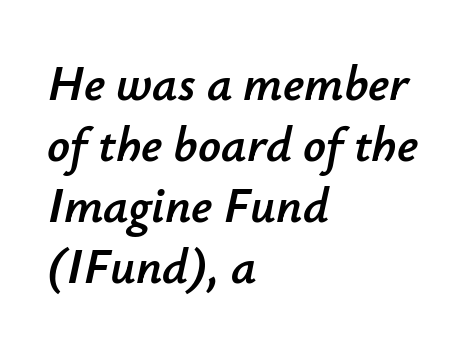
The image shows 50 px text type, italic (leaning right); set left-aligned, line spacing 1.22x, normal letter spacing, not underlined; low stroke contrast and a small x-height.
